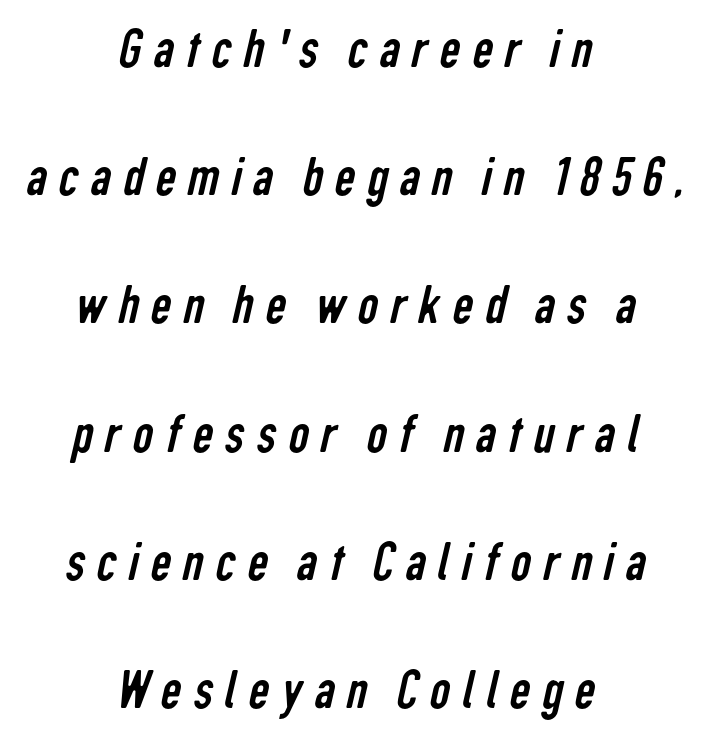
The image shows 57 px regular-weight, condensed sans-serif type; set centered, loose line spacing (2.25x), unusually wide letter spacing (+0.21 em), not underlined; low stroke contrast and a medium x-height.
